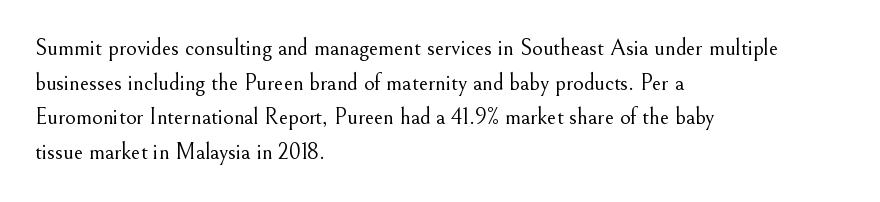
Q: Is the text bold? A: No.
Q: Is the text italic (slanted)? A: No, it is upright.
Q: Is the text underlined? A: No.
Q: How is the paragraph aligned? A: Left-aligned.
Q: Is the spacing between letters normal or unusually wide? A: Normal.
Q: Is the spacing between lines tight, normal or loose? A: Normal.
